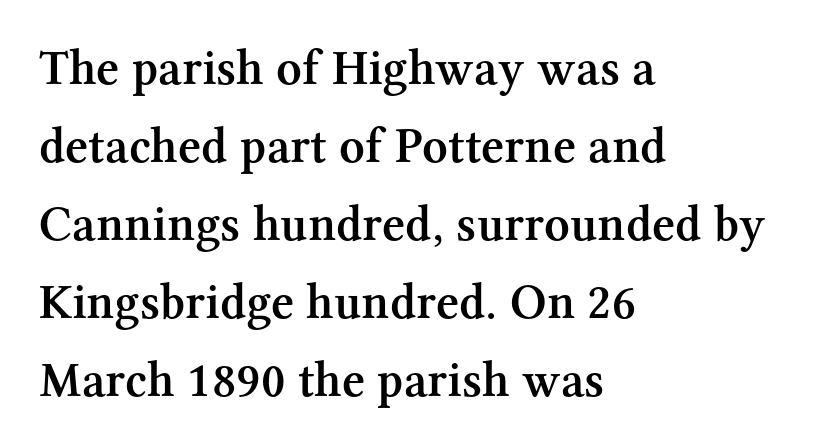
Q: Is the text bold? A: Semi-bold.
Q: Is the text italic (slanted)? A: No, it is upright.
Q: Is the typeface a serif or a sans-serif typeface? A: Serif.
Q: Is the text underlined? A: No.
Q: How is the paragraph aligned? A: Left-aligned.
Q: Is the spacing between letters normal or unusually wide? A: Normal.
Q: Is the spacing between lines tight, normal or loose? A: Normal.
Q: Width (condensed, normal, or wide)? A: Normal.
Q: Stroke contrast? A: Medium.
Q: x-height? A: Medium.
Q: Monospaced? A: No.
